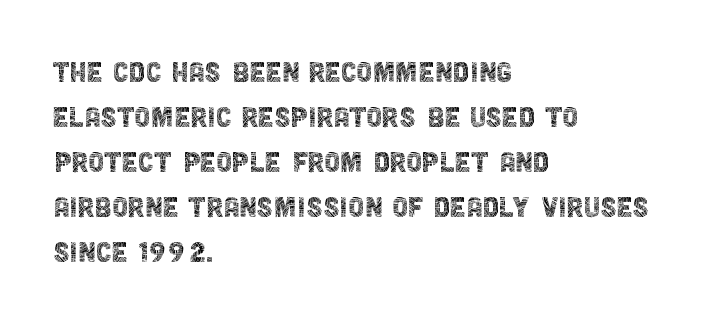
The image shows 36 px thin, condensed sans-serif type, upright; set left-aligned, normal line spacing (1.25x), normal letter spacing, not underlined; a large x-height.
